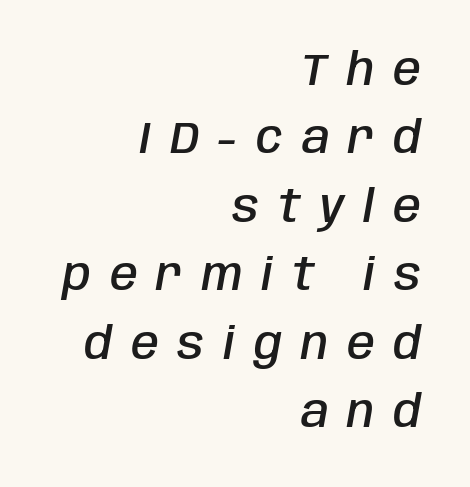
What stands out about the letter spacing? Its width — letters are far apart. The space directly below the letters is spotless. Each letter keeps its own natural width here, so spacing adapts to shape. Regarding leading, the lines here are spaced in the standard way. The passage is arranged like a letterhead date or caption credit — flush right. Is the type slanted? Yes — the strokes lean at a clear angle.
